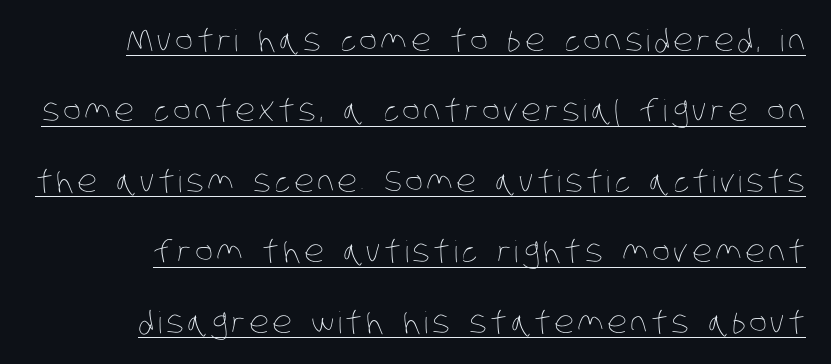
If you measured baseline to baseline, you'd find a long distance. The letters advance in unequal steps, a hallmark of proportional type. Stem width sits at or under what a default text font uses. Every word sits above its own underline.
